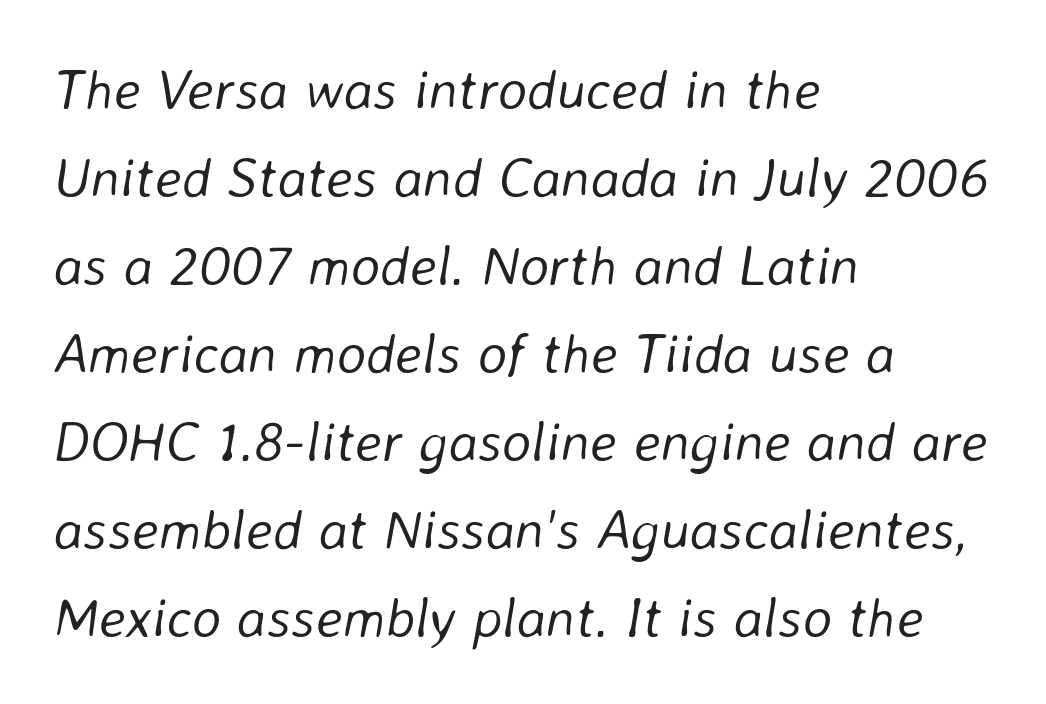
The image shows 56 px light type, italic (leaning right); set left-aligned, normal line spacing (1.57x), normal letter spacing, not underlined; low stroke contrast and a medium x-height.
